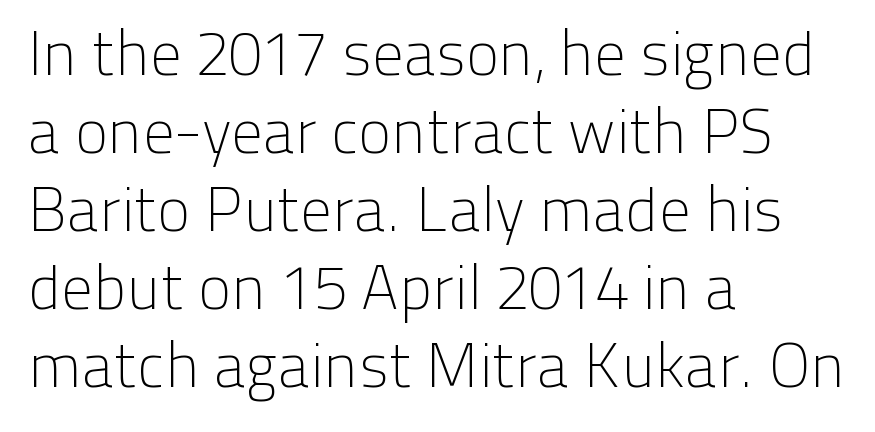
Short note: letters normally spaced. The lines sit at an ordinary, default distance from one another. Is this a fixed-width face? No — the glyphs have proportional, varying widths. Heaviness? Minimal to ordinary, like unemphasized prose. The space directly below the letters is spotless.
